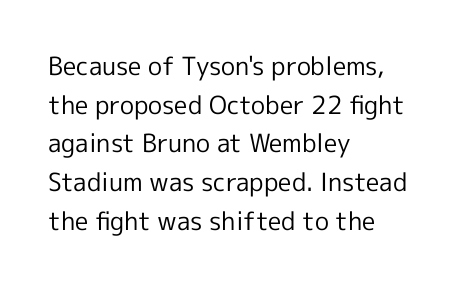
{"italic": "no", "bold": "no", "underline": "no", "align": "left", "line_spacing": "normal", "line_spacing_ratio": 1.55, "letter_spacing": "normal", "letter_spacing_em": 0.0, "glyph_px": 25}
